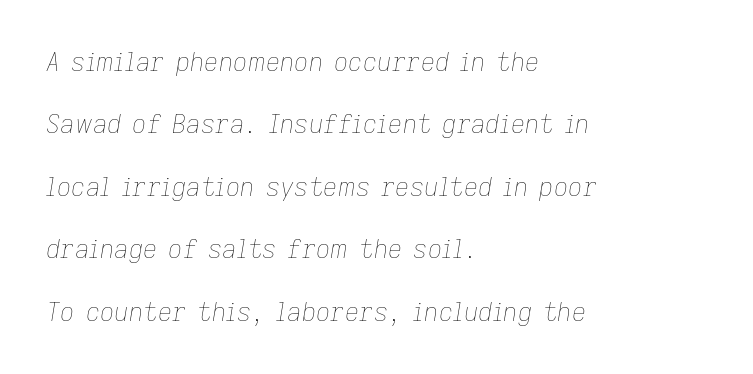
The image shows 25 px text type, italic (leaning right); set left-aligned, loose line spacing (2.5x), normal letter spacing, not underlined.
